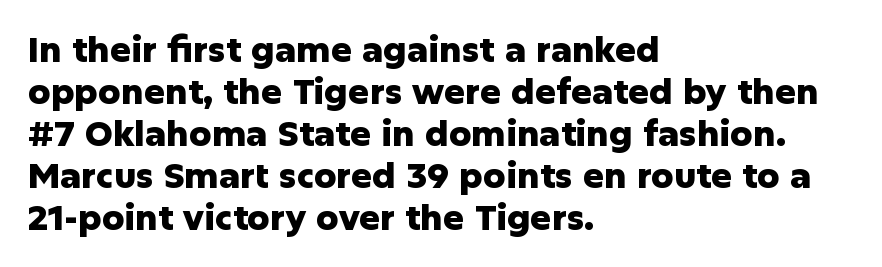
{"serif": "no", "italic": "no", "bold": "yes", "weight": "heavy", "width": "normal", "stroke_contrast": "low", "x_height": "medium", "monospaced": "no", "underline": "no", "align": "left", "line_spacing_ratio": 1.2, "letter_spacing": "normal", "letter_spacing_em": 0.0, "glyph_px": 35}
